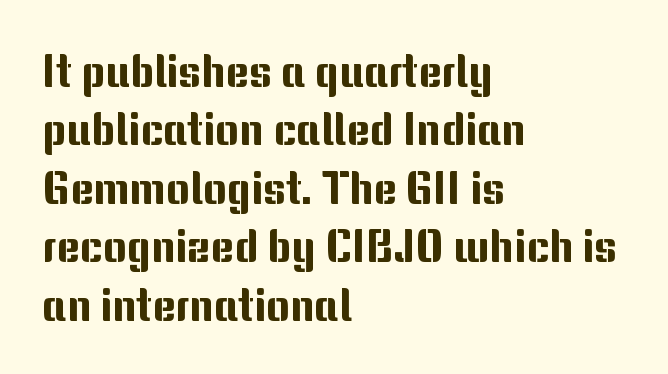
{"serif": "no", "italic": "no", "width": "normal", "stroke_contrast": "medium", "x_height": "medium", "monospaced": "no", "underline": "no", "align": "left", "line_spacing": "normal", "line_spacing_ratio": 1.3, "letter_spacing": "normal", "letter_spacing_em": 0.0, "glyph_px": 45}
